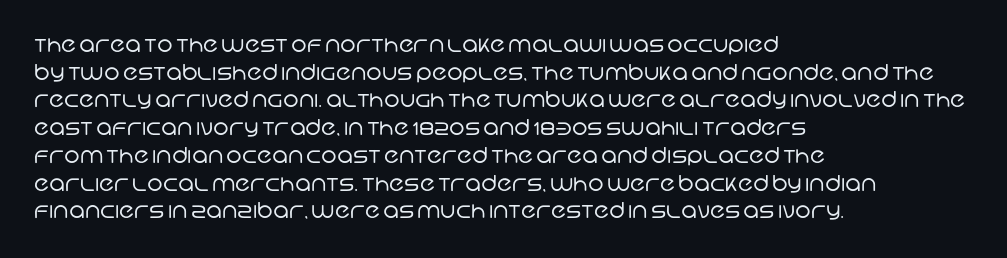
{"bold": "no", "underline": "no", "align": "left", "line_spacing": "normal", "line_spacing_ratio": 1.26, "letter_spacing": "normal", "letter_spacing_em": 0.0, "glyph_px": 22}
